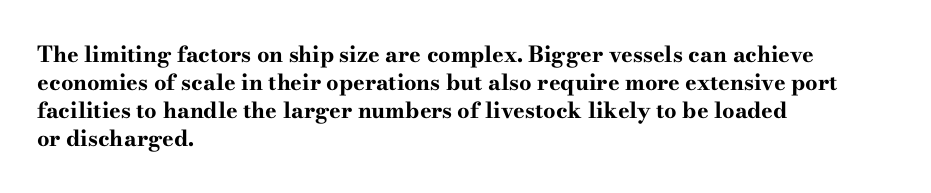
The passage is arranged the way most books set body copy — flush left. No word sits above an underline. Nobody touched the tracking dial on this one. Stroke thickness is high; the sample reads as a true bold.
